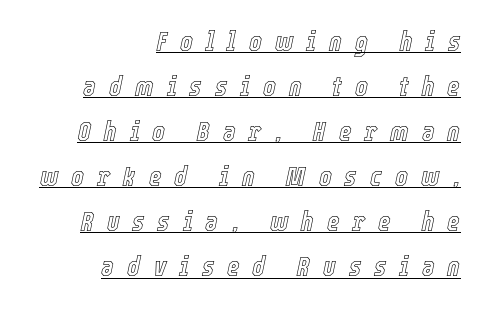
The image shows 27 px text type, italic (leaning right); set right-aligned, normal line spacing (1.67x), unusually wide letter spacing (+0.48 em), underlined.
